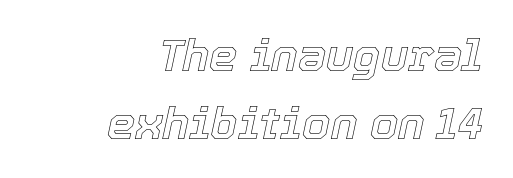
The image shows 45 px text type, italic (leaning right); set right-aligned, normal line spacing (1.51x), normal letter spacing, not underlined; a medium x-height.
